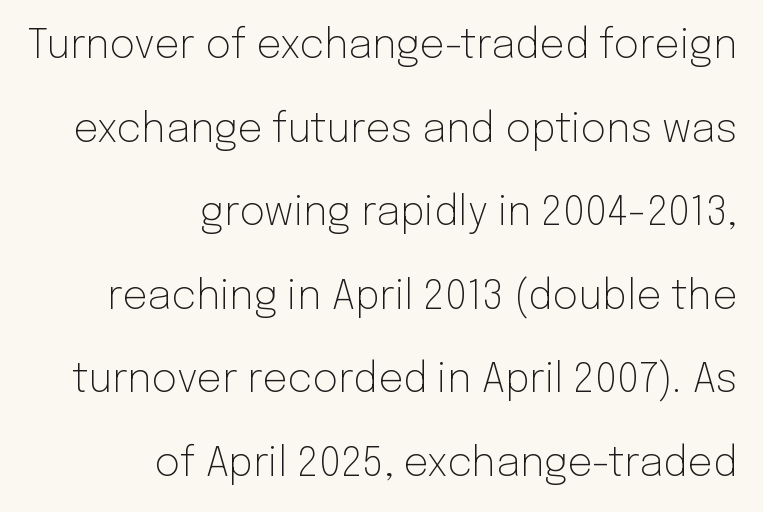
Think standard paragraph weight, or any step lighter than that. What's the leading like? Stretched, with rows far apart. A typesetter would call this proportional, since set widths differ per character. The lines in this sample share a right terminus and differ only in where they begin. Caption: standard tracking, unaltered. Posture: vertical.
